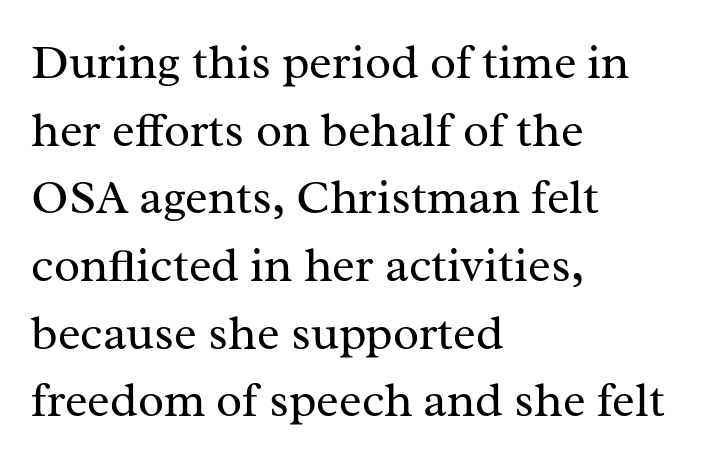
Quick note: underline off. The face used here is rendered with its standard letterfit. This rendering uses left alignment, leaving the right contour irregular. This block has exactly the height ordinary leading produces.
